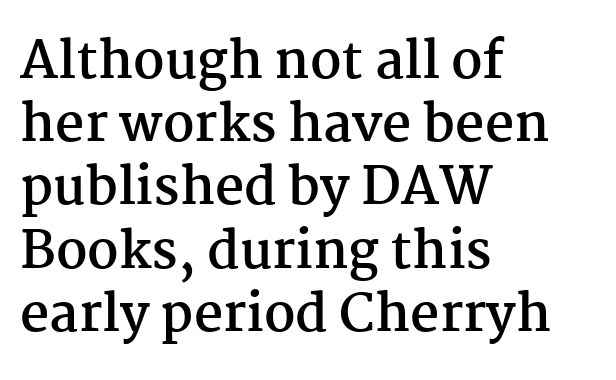
Q: Is the text bold? A: Yes.
Q: Is the text italic (slanted)? A: No, it is upright.
Q: Is the typeface a serif or a sans-serif typeface? A: Serif.
Q: Is the text underlined? A: No.
Q: How is the paragraph aligned? A: Left-aligned.
Q: Is the spacing between letters normal or unusually wide? A: Normal.
Q: Width (condensed, normal, or wide)? A: Normal.
Q: Stroke contrast? A: Medium.
Q: x-height? A: Medium.
Q: Monospaced? A: No.
